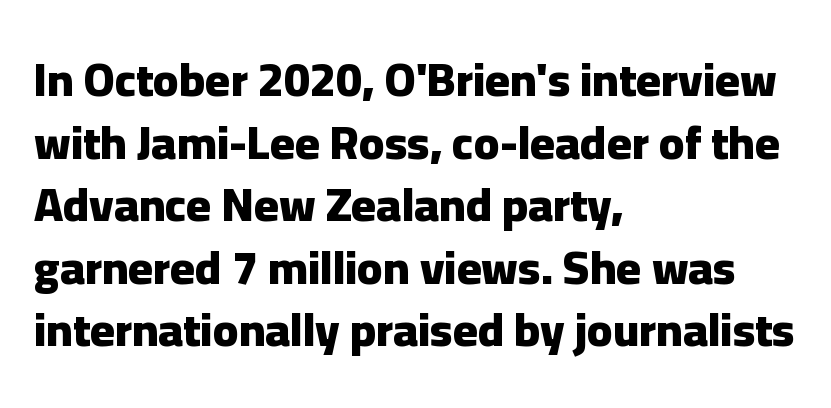
{"serif": "no", "italic": "no", "bold": "yes", "weight": "heavy", "width": "normal", "stroke_contrast": "low", "x_height": "medium", "monospaced": "no", "underline": "no", "align": "left", "line_spacing": "normal", "line_spacing_ratio": 1.33, "letter_spacing": "normal", "letter_spacing_em": 0.0, "glyph_px": 47}
